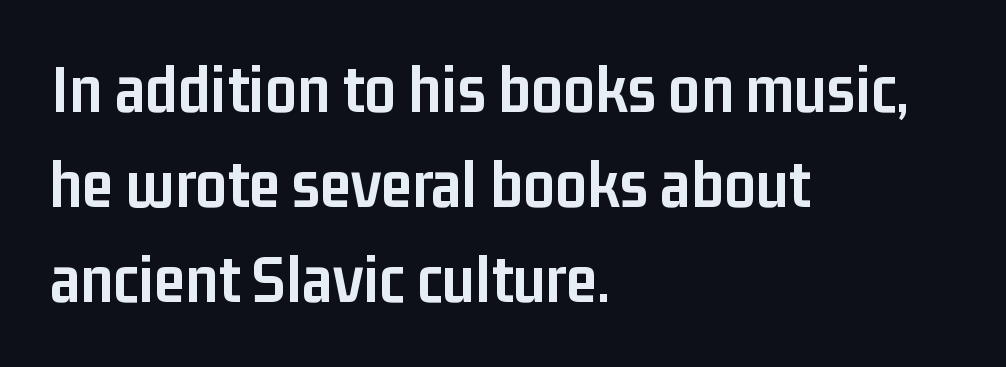
{"serif": "no", "italic": "no", "bold": "yes", "weight": "semibold", "width": "condensed", "stroke_contrast": "low", "x_height": "medium", "monospaced": "no", "underline": "no", "align": "left", "line_spacing": "normal", "line_spacing_ratio": 1.36, "letter_spacing": "normal", "letter_spacing_em": 0.0, "glyph_px": 70}
